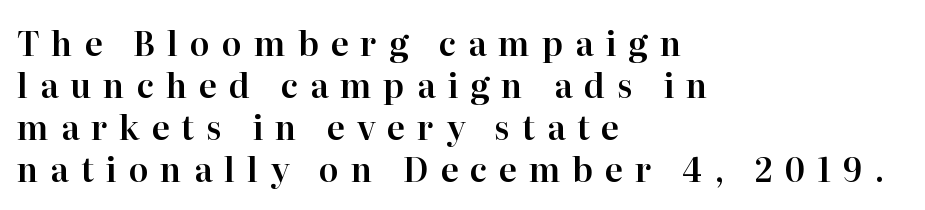
Q: Is the text italic (slanted)? A: No, it is upright.
Q: Is the typeface a serif or a sans-serif typeface? A: Serif.
Q: Is the text underlined? A: No.
Q: How is the paragraph aligned? A: Left-aligned.
Q: Is the spacing between letters normal or unusually wide? A: Unusually wide.
Q: Is the spacing between lines tight, normal or loose? A: Normal.
Q: Width (condensed, normal, or wide)? A: Normal.
Q: Stroke contrast? A: High.
Q: x-height? A: Medium.
Q: Monospaced? A: No.
